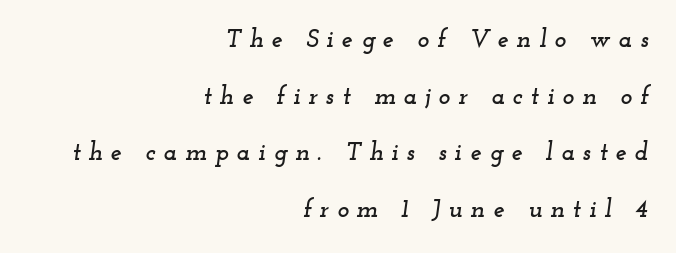
The font's italic variant was chosen for this text. Line ends are locked; line starts wander. Here the glyphs are tracked loosely, breaking word shapes into spaced letters. Plain, unruled lines of type. The line-height multiplier appears high, well above default.
